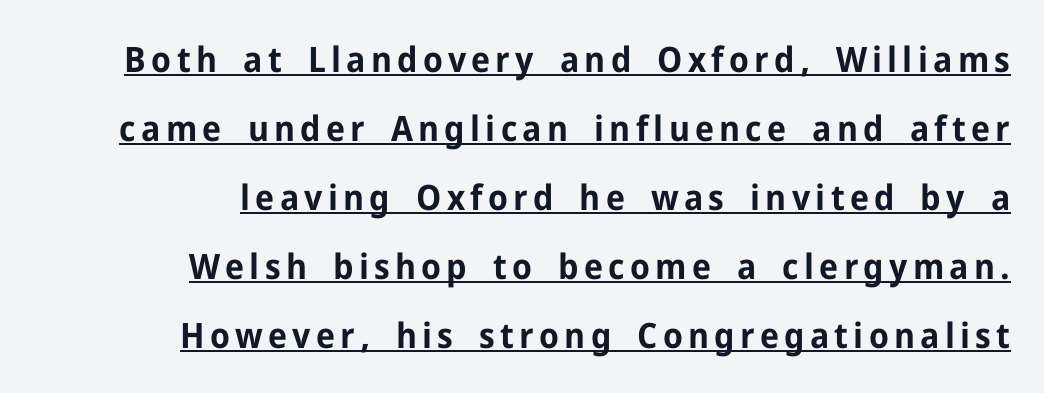
Q: Is the text bold? A: Yes.
Q: Is the text italic (slanted)? A: No, it is upright.
Q: Is the typeface a serif or a sans-serif typeface? A: Sans-serif.
Q: Is the text underlined? A: Yes.
Q: How is the paragraph aligned? A: Right-aligned.
Q: Is the spacing between lines tight, normal or loose? A: Loose.
Q: Width (condensed, normal, or wide)? A: Normal.
Q: Stroke contrast? A: Low.
Q: x-height? A: Medium.
Q: Monospaced? A: No.
